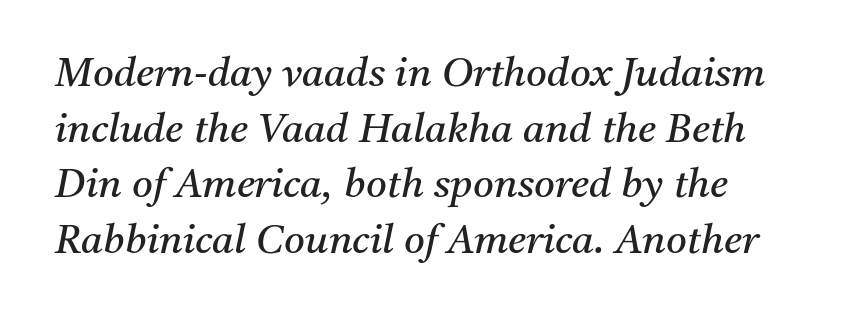
Q: Is the text bold? A: No.
Q: Is the text italic (slanted)? A: Yes, it leans right by about 11 degrees.
Q: Is the typeface a serif or a sans-serif typeface? A: Serif.
Q: Is the text underlined? A: No.
Q: Is the spacing between letters normal or unusually wide? A: Normal.
Q: Is the spacing between lines tight, normal or loose? A: Normal.
Q: Width (condensed, normal, or wide)? A: Normal.
Q: Stroke contrast? A: Medium.
Q: x-height? A: Medium.
Q: Monospaced? A: No.
